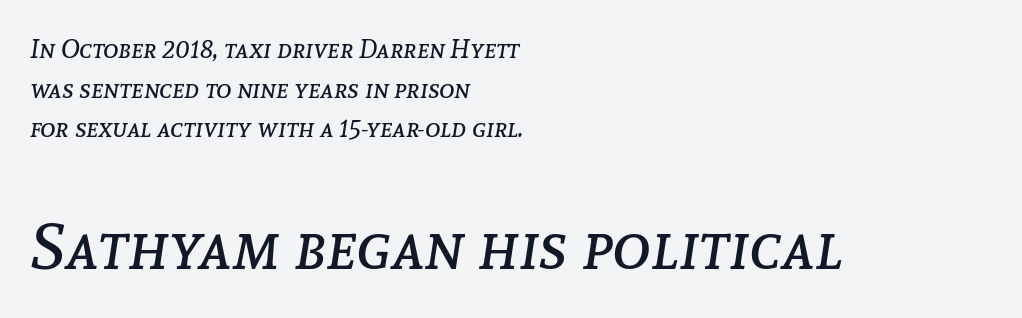
Q: Is the text bold? A: No.
Q: Is the text italic (slanted)? A: Yes, it leans right by about 8 degrees.
Q: Is the text underlined? A: No.
Q: How is the paragraph aligned? A: Left-aligned.
Q: Is the spacing between letters normal or unusually wide? A: Normal.
Q: Is the spacing between lines tight, normal or loose? A: Normal.
Q: Which block of text is set in a larger size, the first (top) or the second (bottom)? A: The second (bottom) one.
Q: Width (condensed, normal, or wide)? A: Normal.
Q: Stroke contrast? A: Low.
Q: x-height? A: Medium.
Q: Monospaced? A: No.
